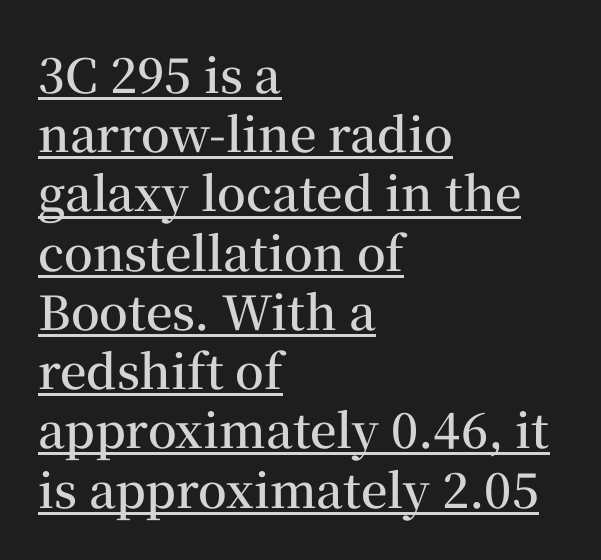
{"serif": "yes", "italic": "no", "bold": "semi", "weight": "semibold", "width": "normal", "stroke_contrast": "medium", "x_height": "medium", "monospaced": "no", "underline": "yes", "align": "left", "line_spacing": "normal", "line_spacing_ratio": 1.26, "letter_spacing": "normal", "letter_spacing_em": 0.0, "glyph_px": 47}
